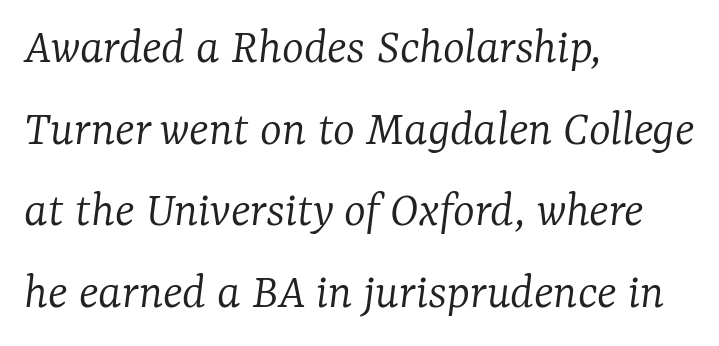
The image shows 52 px light serif type, italic (leaning right); set left-aligned, normal line spacing (1.57x), normal letter spacing, not underlined; low stroke contrast and a medium x-height.
